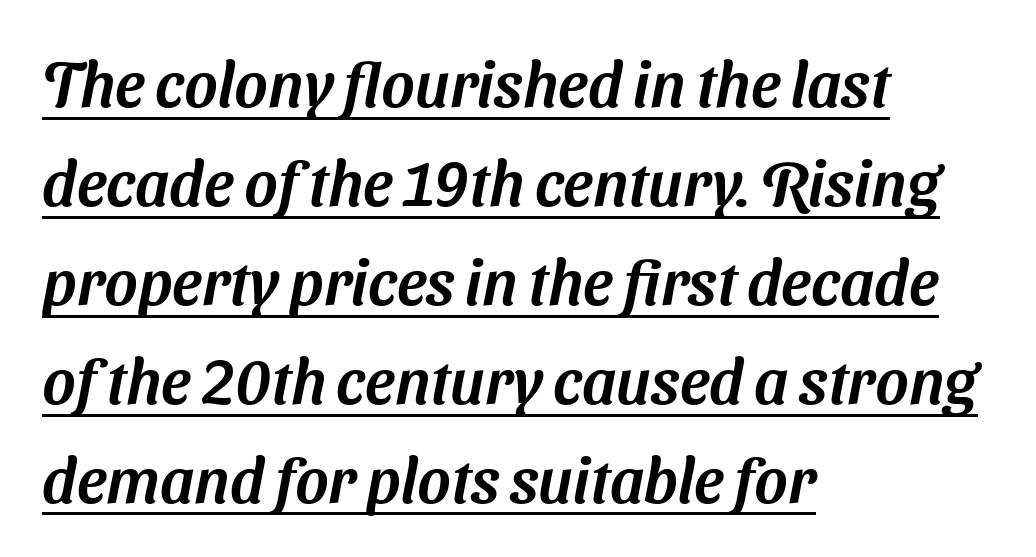
The typesetter has applied underlining to the passage shown. The face used here is proportionally spaced, like ordinary book or web type. The passage shown stacks its lines at a standard gap. You could call the tracking neutral — neither tight nor loose. These lines are set flush left with a ragged right edge.
